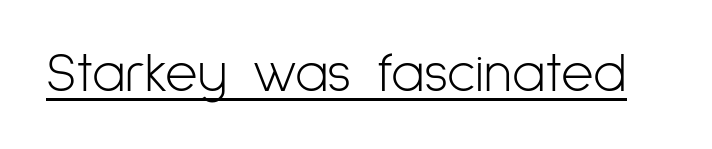
The image shows 56 px light, condensed sans-serif type, upright; set normal letter spacing, underlined; low stroke contrast and a medium x-height.
